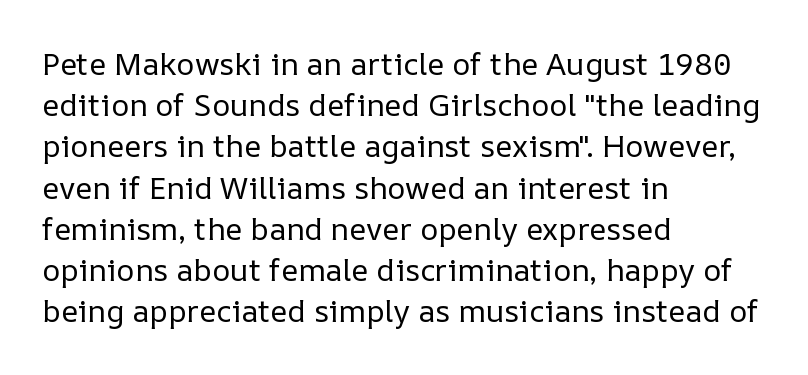
{"italic": "no", "bold": "no", "weight": "regular", "width": "normal", "stroke_contrast": "low", "x_height": "medium", "monospaced": "no", "underline": "no", "align": "left", "line_spacing": "normal", "line_spacing_ratio": 1.33, "letter_spacing": "normal", "letter_spacing_em": 0.0, "glyph_px": 31}
